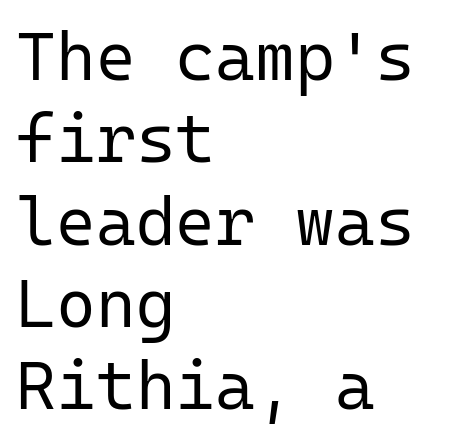
{"serif": "no", "italic": "no", "bold": "no", "weight": "regular", "width": "normal", "stroke_contrast": "low", "x_height": "medium", "monospaced": "yes", "underline": "no", "align": "left", "line_spacing_ratio": 1.21, "letter_spacing": "normal", "letter_spacing_em": 0.0, "glyph_px": 68}
